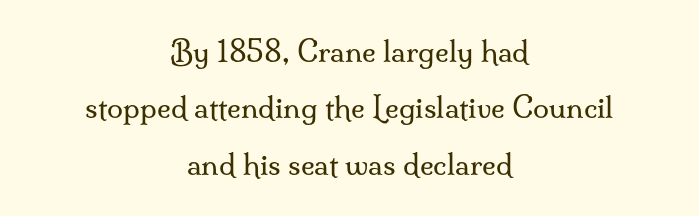
{"serif": "yes", "italic": "no", "bold": "no", "weight": "regular", "width": "normal", "stroke_contrast": "medium", "x_height": "small", "monospaced": "no", "underline": "no", "align": "center", "line_spacing": "loose", "line_spacing_ratio": 1.94, "letter_spacing": "normal", "letter_spacing_em": 0.0, "glyph_px": 29}
